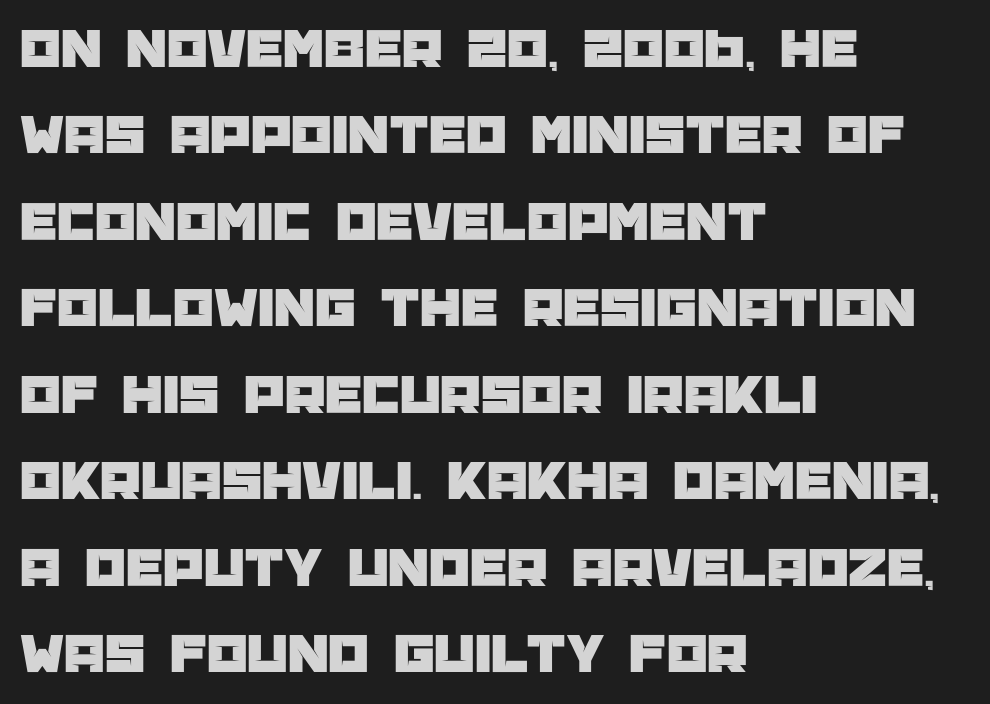
Default kerning and tracking; the words read as compact shapes. Left-aligned paragraph, ragged on the right. The letters carry no serifs — their stems end cleanly without finishing strokes. Proportional: the letters do not fall into vertical columns. The type sits square on the baseline with zero lean. The line-height multiplier appears to be the usual default.
